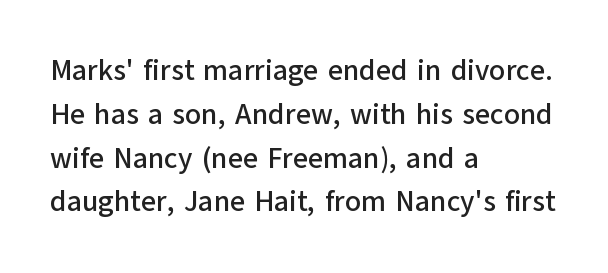
The image shows 29 px sans-serif type, upright; set left-aligned, normal line spacing (1.51x), normal letter spacing, not underlined; low stroke contrast and a medium x-height.
